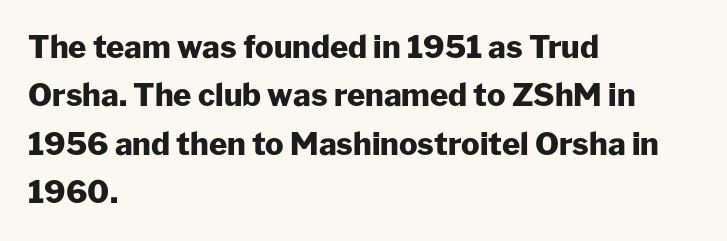
This rendering employs a face without finishing strokes, i.e., a sans-serif. Honestly, the letter spacing is just normal — you wouldn't notice it. Students, this is bold: see how much ink each stroke carries. You can tell it's not italic because the verticals are truly vertical. In CSS terms this would be text-align: left.
